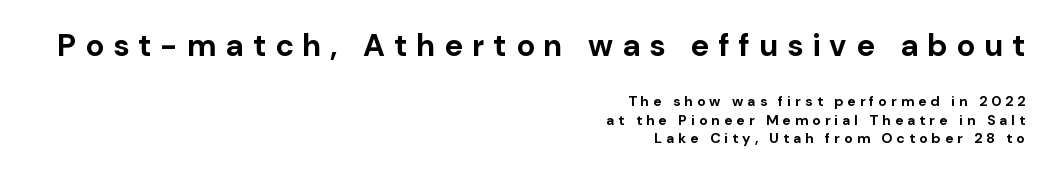
The image shows 31 px bold sans-serif type, upright; set right-aligned, normal line spacing (1.35x), unusually wide letter spacing (+0.29 em), not underlined; the first (top) block is 2.21x larger; low stroke contrast and a medium x-height.
